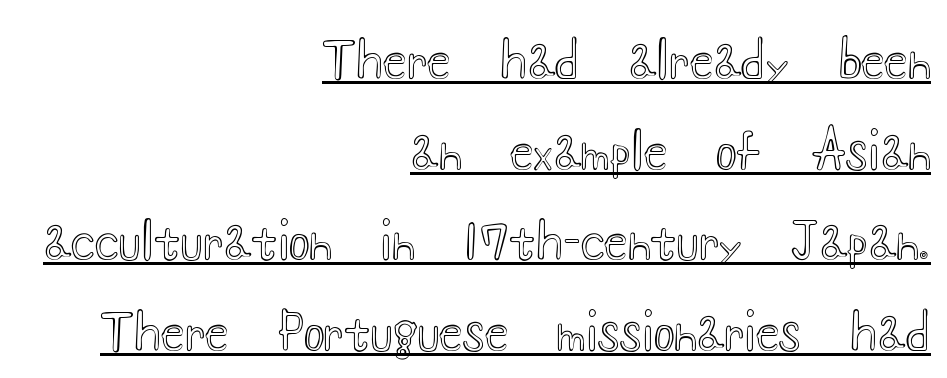
Q: Is the text italic (slanted)? A: No, it is upright.
Q: Is the text underlined? A: Yes.
Q: How is the paragraph aligned? A: Right-aligned.
Q: Is the spacing between letters normal or unusually wide? A: Normal.
Q: Width (condensed, normal, or wide)? A: Wide.
Q: x-height? A: Small.
Q: Monospaced? A: No.
